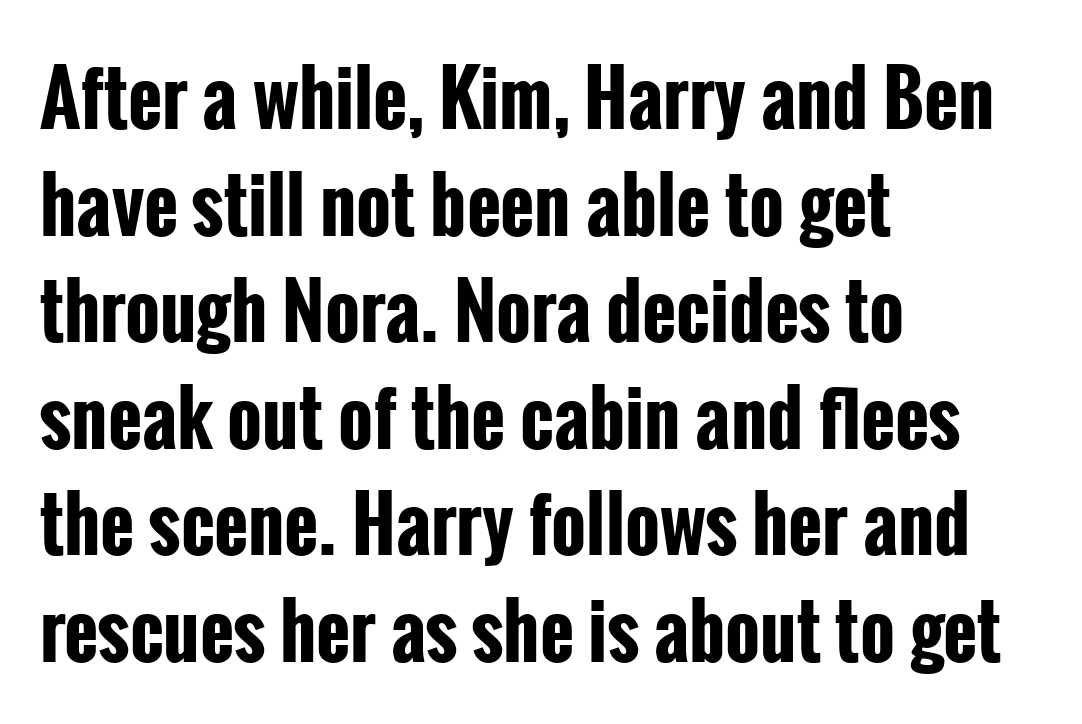
{"serif": "no", "italic": "no", "bold": "yes", "weight": "bold", "width": "condensed", "stroke_contrast": "low", "x_height": "medium", "monospaced": "no", "underline": "no", "align": "left", "line_spacing": "normal", "line_spacing_ratio": 1.44, "letter_spacing": "normal", "letter_spacing_em": 0.0, "glyph_px": 74}
